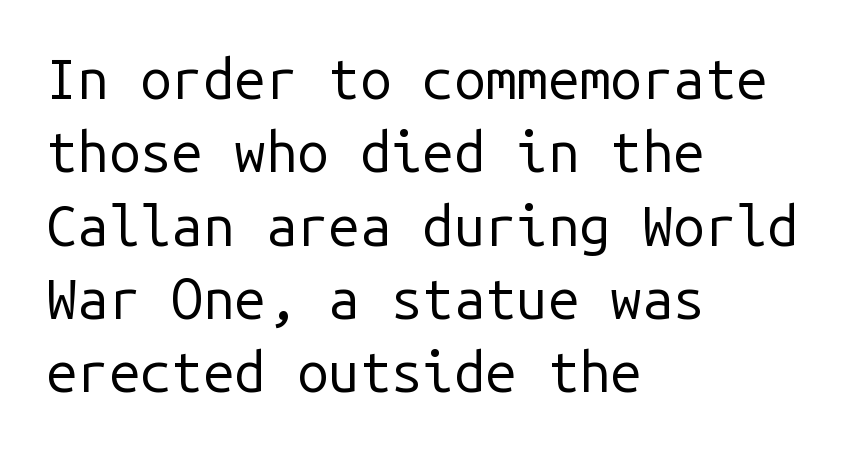
{"serif": "no", "italic": "no", "bold": "no", "weight": "regular", "width": "normal", "stroke_contrast": "low", "x_height": "medium", "monospaced": "yes", "underline": "no", "align": "left", "line_spacing": "normal", "line_spacing_ratio": 1.31, "letter_spacing": "normal", "letter_spacing_em": 0.0, "glyph_px": 56}
